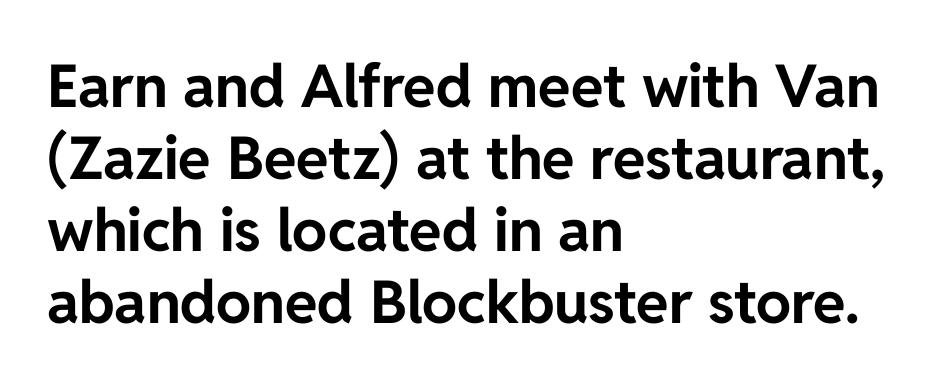
{"serif": "no", "italic": "no", "bold": "yes", "weight": "bold", "width": "normal", "stroke_contrast": "low", "x_height": "medium", "monospaced": "no", "underline": "no", "align": "left", "line_spacing_ratio": 1.22, "letter_spacing": "normal", "letter_spacing_em": 0.0, "glyph_px": 59}
